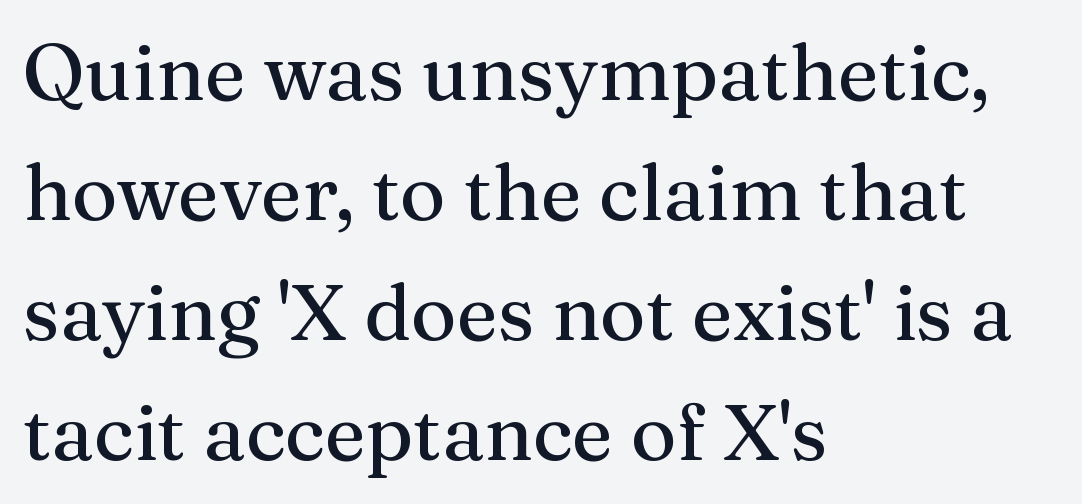
The image shows 78 px serif type, upright; set left-aligned, normal line spacing (1.54x), normal letter spacing, not underlined; medium stroke contrast and a medium x-height.
